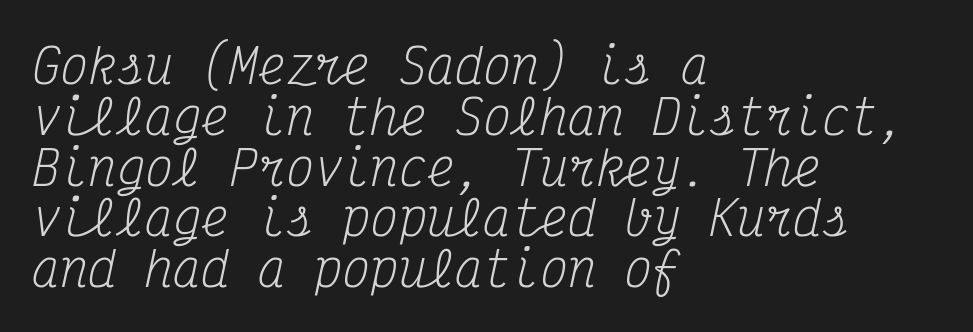
The image shows 47 px regular-weight, condensed serif type, italic (leaning right), monospaced; set left-aligned, tight line spacing (1.08x), normal letter spacing, not underlined; medium stroke contrast and a medium x-height.
